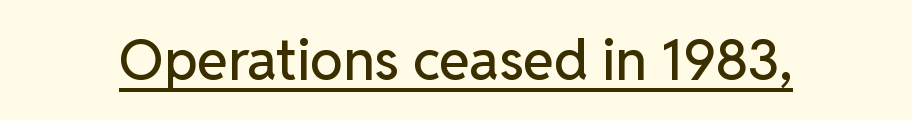
{"serif": "no", "italic": "no", "width": "normal", "stroke_contrast": "low", "x_height": "medium", "monospaced": "no", "underline": "yes", "letter_spacing": "normal", "letter_spacing_em": 0.0, "glyph_px": 56}
